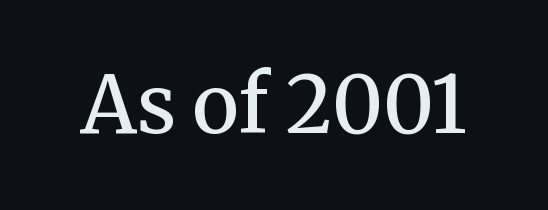
The image shows 79 px semibold serif type, upright; set normal letter spacing, not underlined; medium stroke contrast and a medium x-height.
